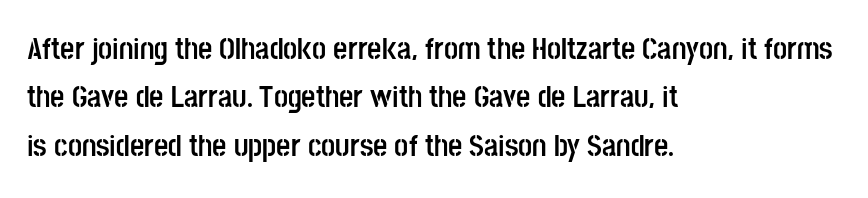
{"serif": "no", "italic": "no", "bold": "yes", "weight": "semibold", "width": "condensed", "stroke_contrast": "low", "x_height": "large", "monospaced": "no", "underline": "no", "align": "left", "line_spacing": "normal", "line_spacing_ratio": 1.56, "letter_spacing": "normal", "letter_spacing_em": 0.0, "glyph_px": 31}
